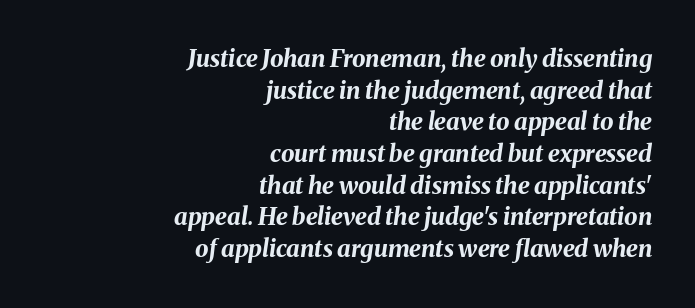
The image shows 24 px bold type, italic (leaning right); set right-aligned, normal line spacing (1.32x), normal letter spacing, not underlined.
